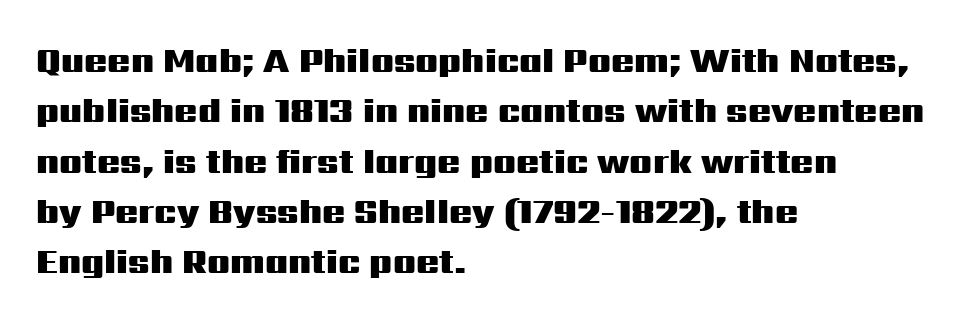
Q: Is the text bold? A: Yes.
Q: Is the text italic (slanted)? A: No, it is upright.
Q: Is the typeface a serif or a sans-serif typeface? A: Sans-serif.
Q: Is the text underlined? A: No.
Q: How is the paragraph aligned? A: Left-aligned.
Q: Is the spacing between letters normal or unusually wide? A: Normal.
Q: Is the spacing between lines tight, normal or loose? A: Normal.
Q: Width (condensed, normal, or wide)? A: Wide.
Q: Stroke contrast? A: Medium.
Q: x-height? A: Medium.
Q: Monospaced? A: No.
